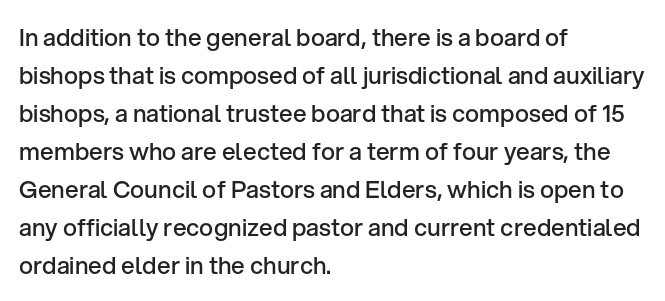
The image shows 24 px text type, upright; set left-aligned, normal line spacing (1.58x), normal letter spacing, not underlined.
